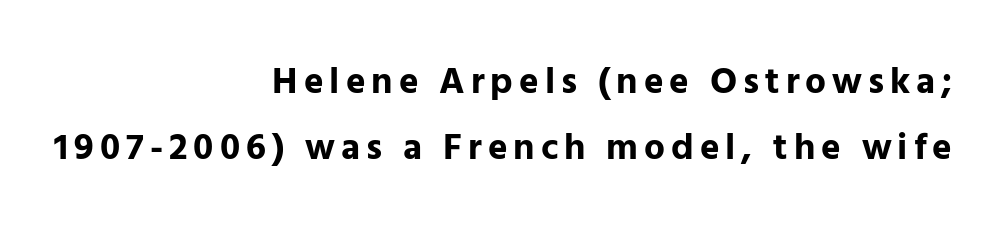
Each line ends at the same right margin while the left side varies. The passage shown is typed in a proportional face where columns would drift. Has an underline been added? It has not. The characters display no serif detailing; their extremities are plain. Notice how the stems are strictly vertical — no italics here.
